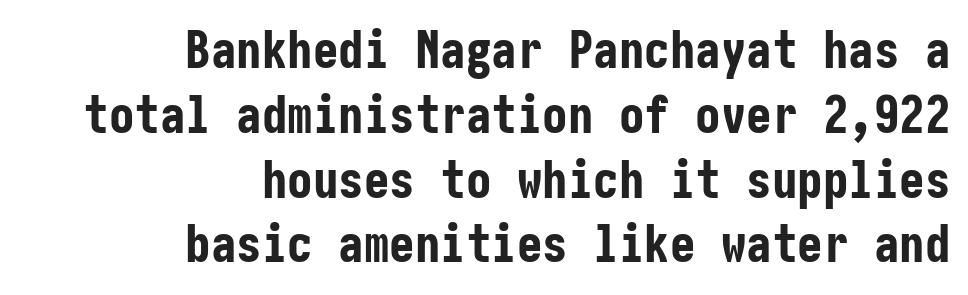
Q: Is the text bold? A: Yes.
Q: Is the text italic (slanted)? A: No, it is upright.
Q: Is the typeface a serif or a sans-serif typeface? A: Sans-serif.
Q: Is the text underlined? A: No.
Q: How is the paragraph aligned? A: Right-aligned.
Q: Is the spacing between letters normal or unusually wide? A: Normal.
Q: Is the spacing between lines tight, normal or loose? A: Normal.
Q: Width (condensed, normal, or wide)? A: Condensed.
Q: Stroke contrast? A: Low.
Q: x-height? A: Medium.
